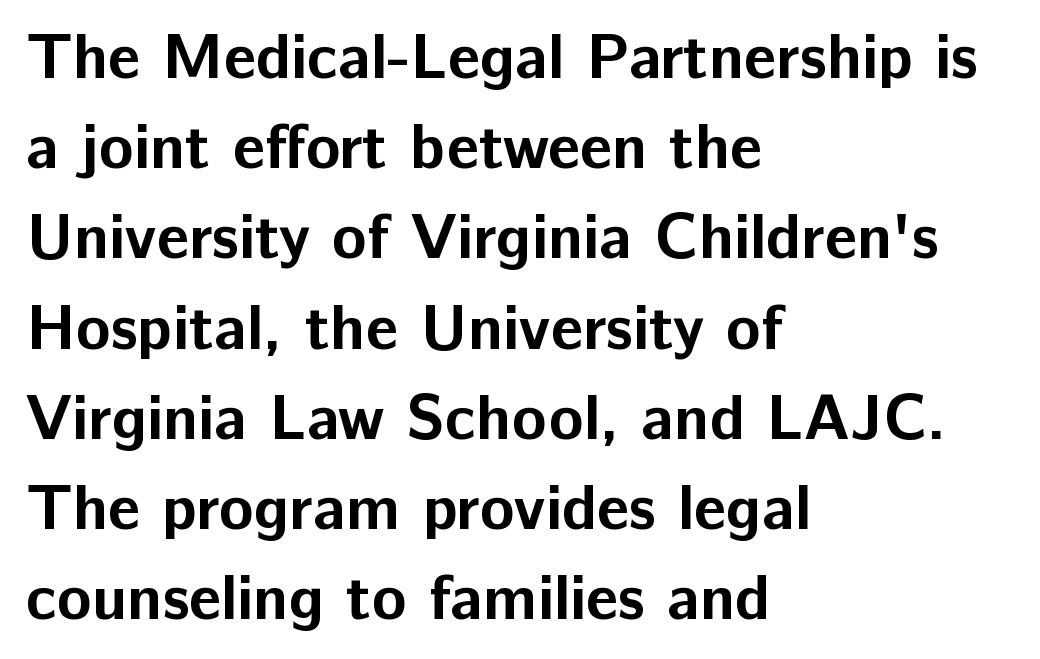
A typesetter would call this proportional, since set widths differ per character. The glyphs in this specimen are sans serif. Interline gaps are of average width in this sample. Teacher's note: observe the even left margin — that is flush-left alignment. Nobody touched the tracking dial on this one.
